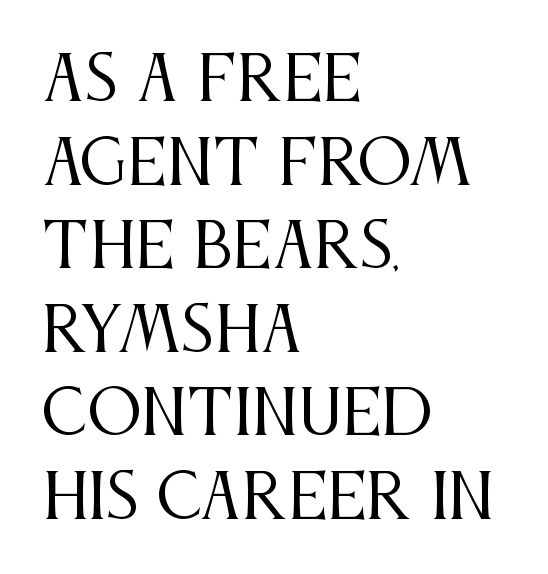
Q: Is the text bold? A: No.
Q: Is the text italic (slanted)? A: No, it is upright.
Q: Is the typeface a serif or a sans-serif typeface? A: Serif.
Q: Is the text underlined? A: No.
Q: How is the paragraph aligned? A: Left-aligned.
Q: Is the spacing between letters normal or unusually wide? A: Normal.
Q: Is the spacing between lines tight, normal or loose? A: Normal.
Q: Width (condensed, normal, or wide)? A: Condensed.
Q: Stroke contrast? A: Medium.
Q: x-height? A: Large.
Q: Monospaced? A: No.
